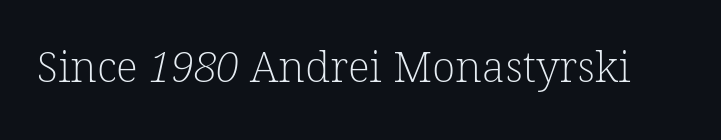
{"serif": "yes", "bold": "no", "weight": "light", "width": "normal", "stroke_contrast": "low", "x_height": "medium", "monospaced": "no", "underline": "no", "letter_spacing": "normal", "letter_spacing_em": 0.0, "glyph_px": 43}
